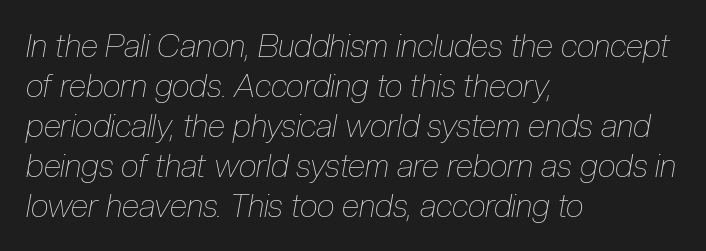
The image shows 32 px thin, condensed type, italic (leaning right); set left-aligned, normal line spacing (1.25x), normal letter spacing, not underlined; low stroke contrast and a medium x-height.
